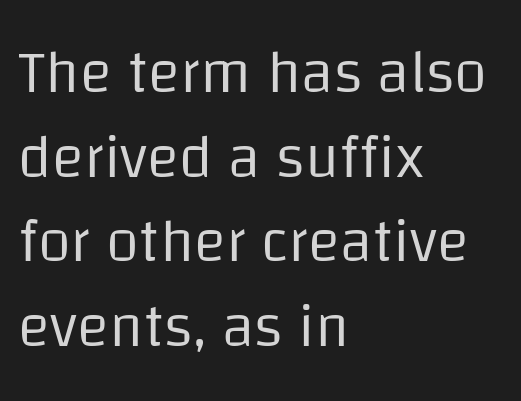
{"serif": "no", "italic": "no", "bold": "no", "weight": "regular", "width": "normal", "stroke_contrast": "low", "x_height": "large", "monospaced": "no", "underline": "no", "align": "left", "line_spacing": "normal", "line_spacing_ratio": 1.41, "letter_spacing": "normal", "letter_spacing_em": 0.0, "glyph_px": 60}
